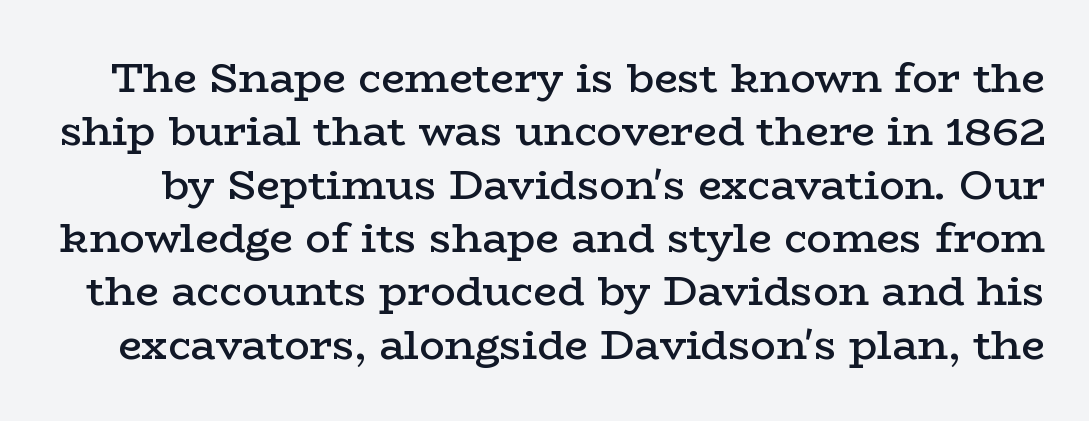
{"serif": "yes", "italic": "no", "bold": "semi", "weight": "semibold", "width": "wide", "stroke_contrast": "low", "x_height": "medium", "monospaced": "no", "underline": "no", "line_spacing": "normal", "line_spacing_ratio": 1.27, "letter_spacing": "normal", "letter_spacing_em": 0.0, "glyph_px": 42}
